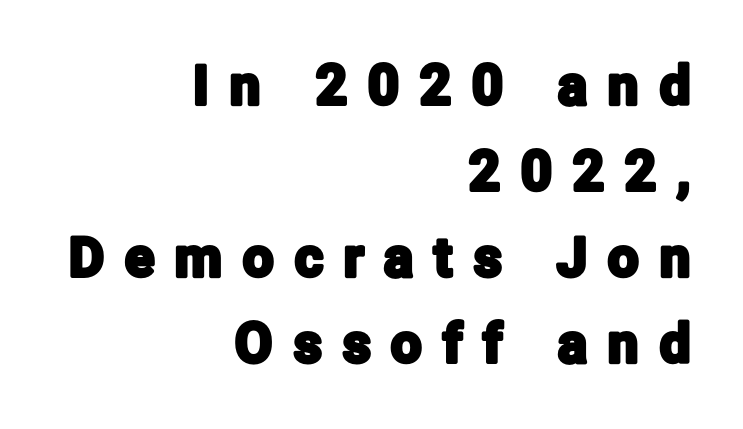
The image shows 54 px condensed sans-serif type, upright; set right-aligned, normal line spacing (1.59x), unusually wide letter spacing (+0.39 em), not underlined; low stroke contrast and a medium x-height.
